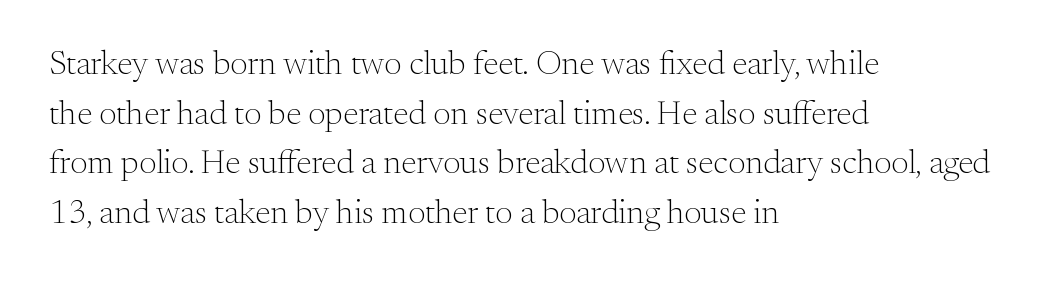
The image shows 34 px light serif type, upright; set left-aligned, normal line spacing (1.46x), normal letter spacing, not underlined; medium stroke contrast and a small x-height.
